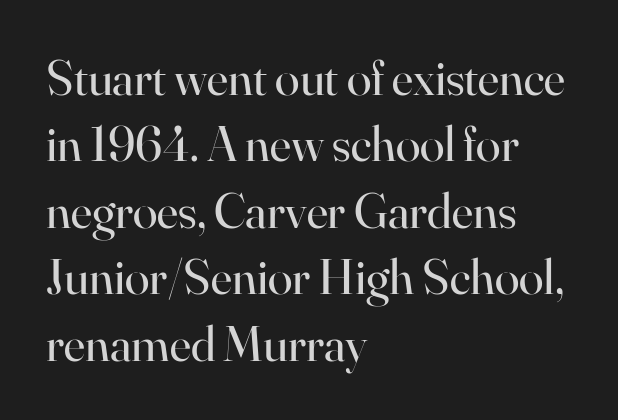
Q: Is the text bold? A: No.
Q: Is the text italic (slanted)? A: No, it is upright.
Q: Is the typeface a serif or a sans-serif typeface? A: Serif.
Q: Is the text underlined? A: No.
Q: How is the paragraph aligned? A: Left-aligned.
Q: Is the spacing between letters normal or unusually wide? A: Normal.
Q: Is the spacing between lines tight, normal or loose? A: Normal.
Q: Width (condensed, normal, or wide)? A: Normal.
Q: Stroke contrast? A: High.
Q: x-height? A: Small.
Q: Monospaced? A: No.
